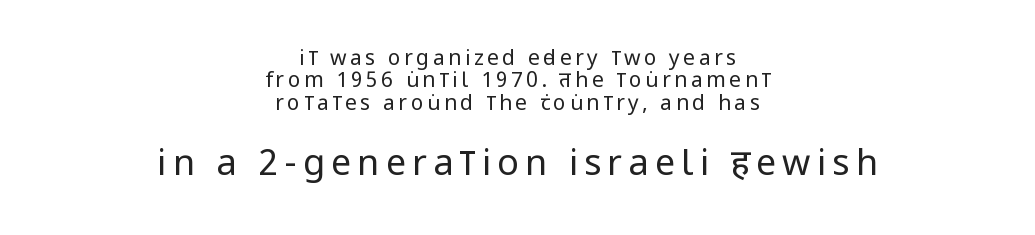
Q: Is the text bold? A: No.
Q: Is the text italic (slanted)? A: No, it is upright.
Q: Is the typeface a serif or a sans-serif typeface? A: Sans-serif.
Q: Is the text underlined? A: No.
Q: How is the paragraph aligned? A: Centered.
Q: Is the spacing between lines tight, normal or loose? A: Tight.
Q: Which block of text is set in a larger size, the first (top) or the second (bottom)? A: The second (bottom) one.
Q: Width (condensed, normal, or wide)? A: Condensed.
Q: Stroke contrast? A: Low.
Q: x-height? A: Large.
Q: Monospaced? A: No.
